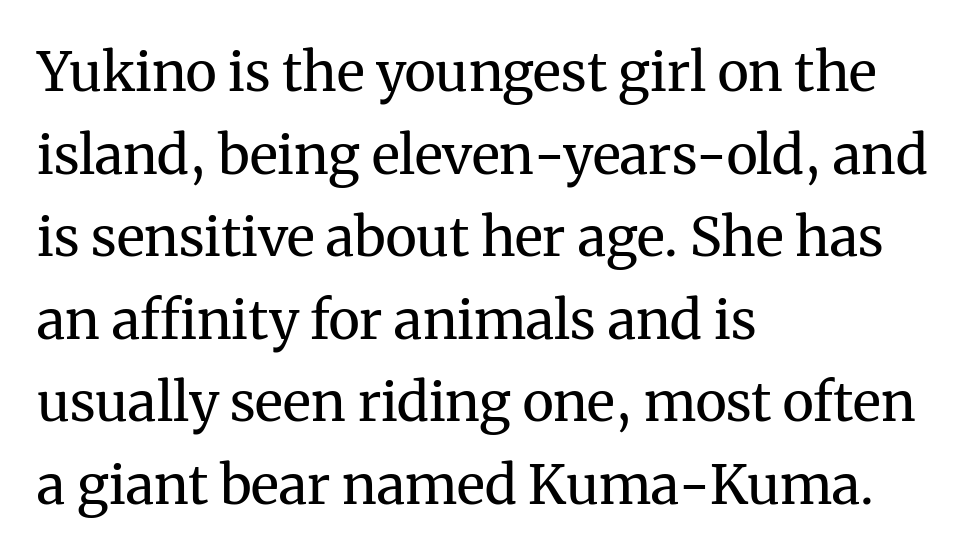
Q: Is the text bold? A: No.
Q: Is the text italic (slanted)? A: No, it is upright.
Q: Is the typeface a serif or a sans-serif typeface? A: Serif.
Q: Is the text underlined? A: No.
Q: How is the paragraph aligned? A: Left-aligned.
Q: Is the spacing between letters normal or unusually wide? A: Normal.
Q: Is the spacing between lines tight, normal or loose? A: Normal.
Q: Width (condensed, normal, or wide)? A: Normal.
Q: Stroke contrast? A: Medium.
Q: x-height? A: Medium.
Q: Monospaced? A: No.
